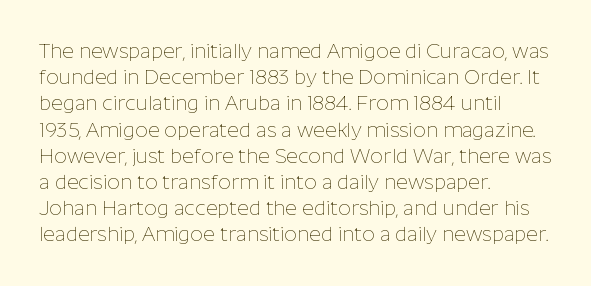
Q: Is the text bold? A: No.
Q: Is the text italic (slanted)? A: No, it is upright.
Q: Is the text underlined? A: No.
Q: How is the paragraph aligned? A: Left-aligned.
Q: Is the spacing between letters normal or unusually wide? A: Normal.
Q: Is the spacing between lines tight, normal or loose? A: Normal.
